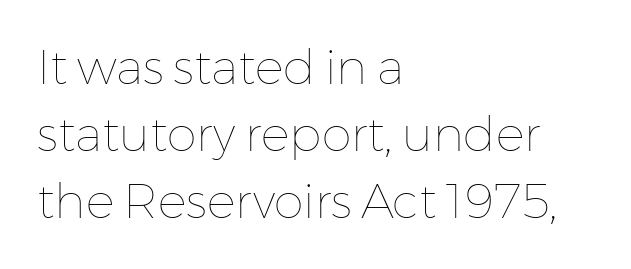
{"italic": "no", "bold": "no", "weight": "thin", "width": "normal", "stroke_contrast": "low", "x_height": "medium", "monospaced": "no", "underline": "no", "align": "left", "line_spacing": "normal", "line_spacing_ratio": 1.4, "letter_spacing": "normal", "letter_spacing_em": 0.0, "glyph_px": 48}
